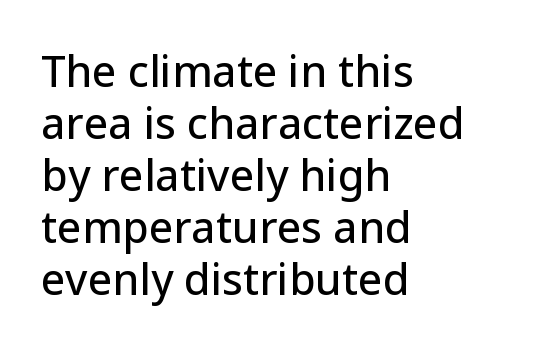
{"serif": "no", "italic": "no", "width": "normal", "stroke_contrast": "low", "x_height": "medium", "monospaced": "no", "underline": "no", "align": "left", "line_spacing_ratio": 1.21, "letter_spacing": "normal", "letter_spacing_em": 0.0, "glyph_px": 43}
